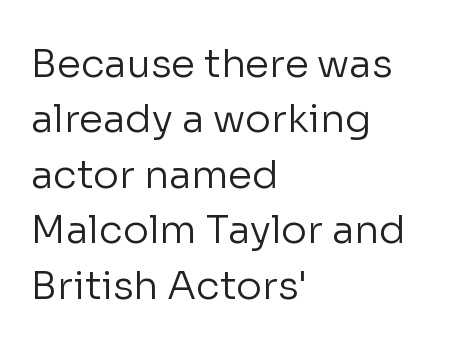
The image shows 39 px regular-weight sans-serif type, upright; set left-aligned, normal line spacing (1.42x), normal letter spacing, not underlined; low stroke contrast and a medium x-height.
